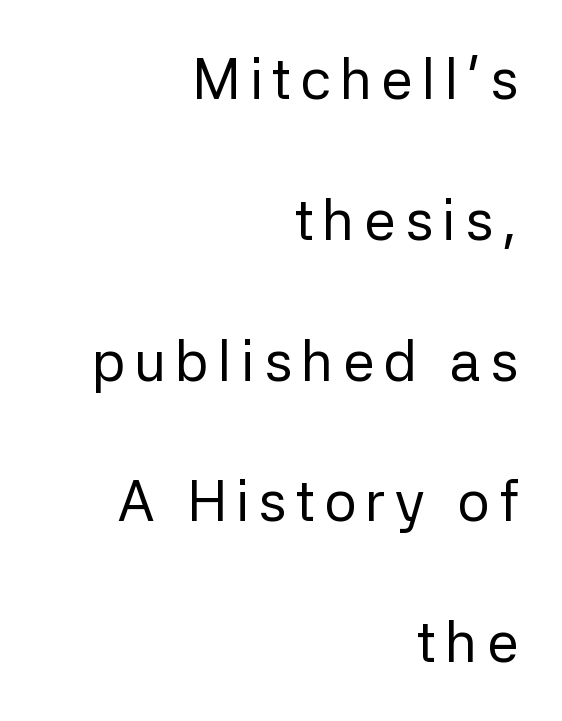
The image shows 57 px regular-weight sans-serif type, upright; set right-aligned, loose line spacing (2.47x), not underlined; low stroke contrast and a medium x-height.
